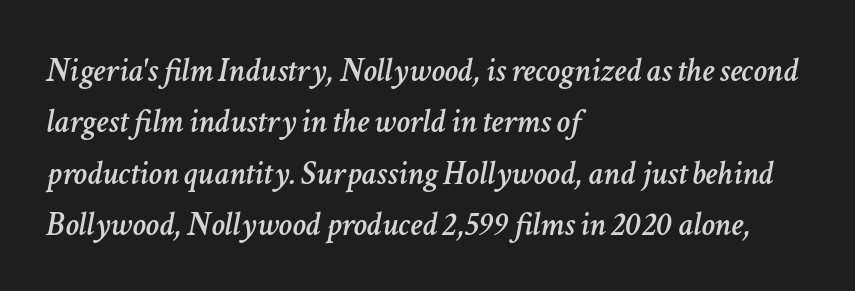
Varying glyph widths throughout — classic text-font behaviour. Does the leading feel generous? No, just average. Compared with a centered layout, this one pins lines to the left instead. An italicized treatment has been applied to the whole sample. Anything drawn beneath the words? Only blank space.
